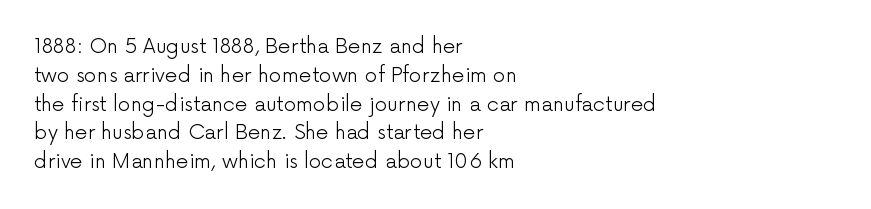
{"italic": "no", "bold": "no", "underline": "no", "align": "left", "line_spacing": "normal", "line_spacing_ratio": 1.44, "letter_spacing": "normal", "letter_spacing_em": 0.0, "glyph_px": 20}
